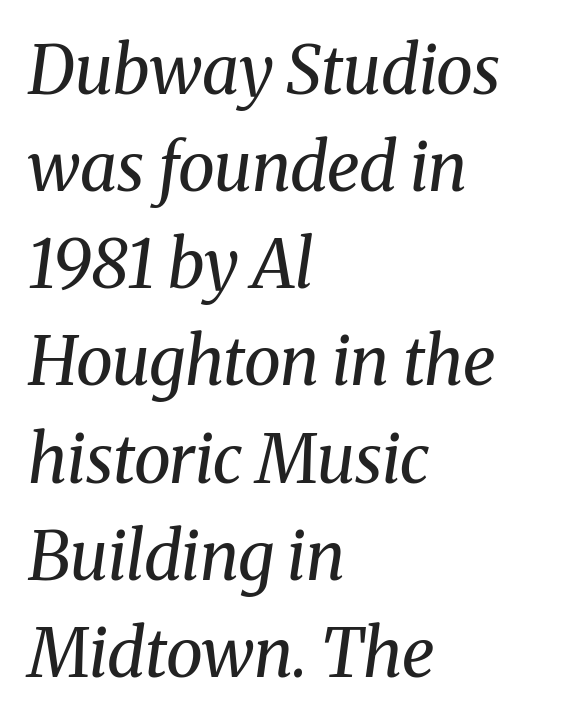
{"serif": "yes", "italic": "yes", "lean": "right", "slant_degrees": 8, "bold": "no", "weight": "regular", "width": "normal", "stroke_contrast": "medium", "x_height": "medium", "monospaced": "no", "underline": "no", "align": "left", "line_spacing": "normal", "line_spacing_ratio": 1.45, "letter_spacing": "normal", "letter_spacing_em": 0.0, "glyph_px": 67}
